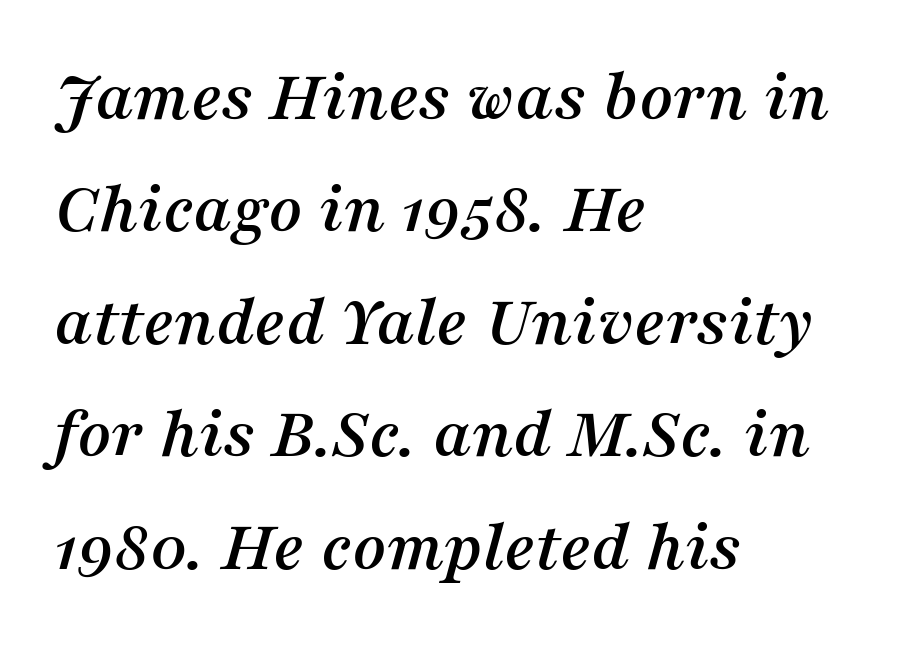
Q: Is the text italic (slanted)? A: Yes, it leans right by about 16 degrees.
Q: Is the typeface a serif or a sans-serif typeface? A: Serif.
Q: Is the text underlined? A: No.
Q: How is the paragraph aligned? A: Left-aligned.
Q: Is the spacing between letters normal or unusually wide? A: Normal.
Q: Is the spacing between lines tight, normal or loose? A: Normal.
Q: Width (condensed, normal, or wide)? A: Normal.
Q: Stroke contrast? A: Medium.
Q: x-height? A: Medium.
Q: Monospaced? A: No.
